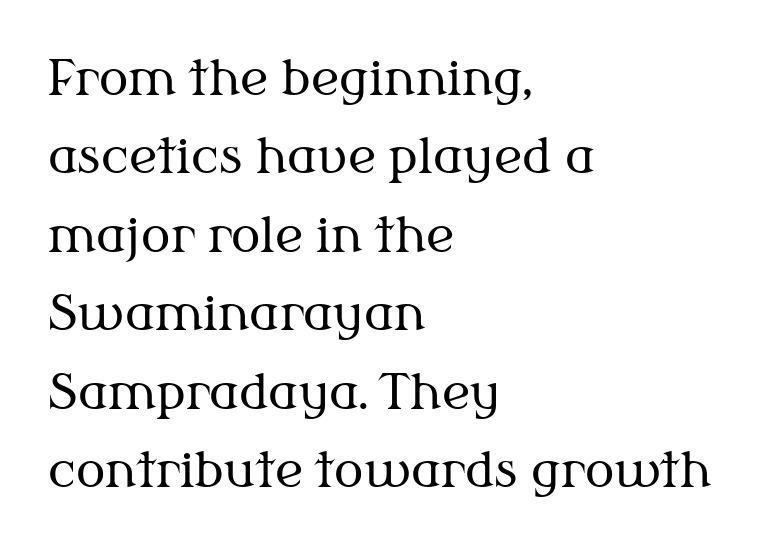
Q: Is the text bold? A: No.
Q: Is the text italic (slanted)? A: No, it is upright.
Q: Is the typeface a serif or a sans-serif typeface? A: Serif.
Q: Is the text underlined? A: No.
Q: How is the paragraph aligned? A: Left-aligned.
Q: Is the spacing between letters normal or unusually wide? A: Normal.
Q: Is the spacing between lines tight, normal or loose? A: Normal.
Q: Width (condensed, normal, or wide)? A: Normal.
Q: Stroke contrast? A: Medium.
Q: x-height? A: Medium.
Q: Monospaced? A: No.
